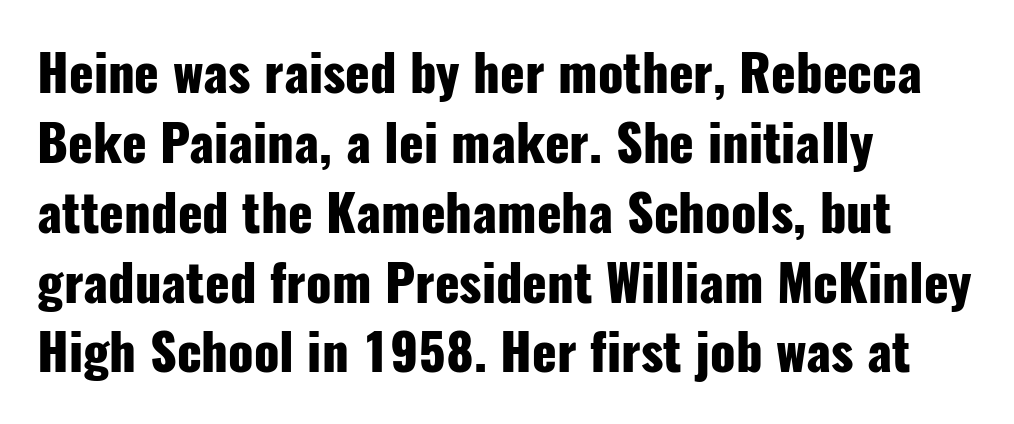
The face used here is proportionally spaced, like ordinary book or web type. Teacher's note: observe the even left margin — that is flush-left alignment. The letters sit at their default tracking, neither squeezed nor spread. You can tell from the bare stems that sans-serif type was used. You can tell it's not italic because the verticals are truly vertical.
